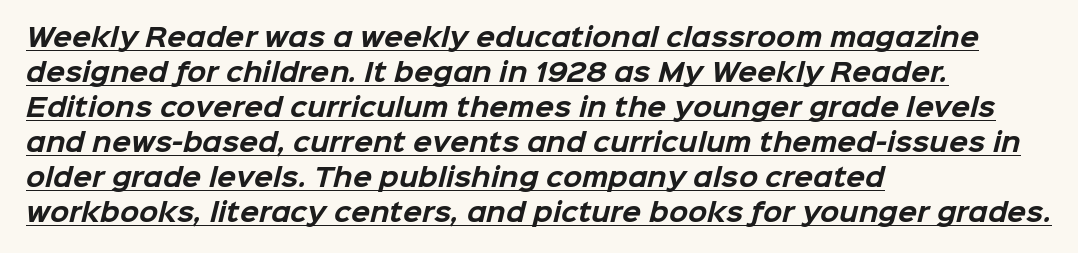
Q: Is the text bold? A: Yes.
Q: Is the text underlined? A: Yes.
Q: How is the paragraph aligned? A: Left-aligned.
Q: Is the spacing between letters normal or unusually wide? A: Normal.
Q: Is the spacing between lines tight, normal or loose? A: Normal.
